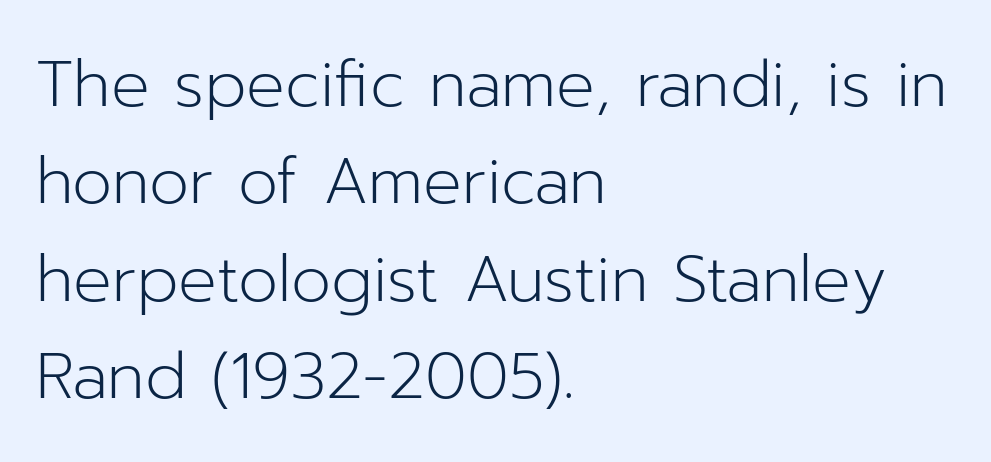
The image shows 64 px light sans-serif type, upright; set left-aligned, normal line spacing (1.52x), normal letter spacing, not underlined; low stroke contrast and a medium x-height.
